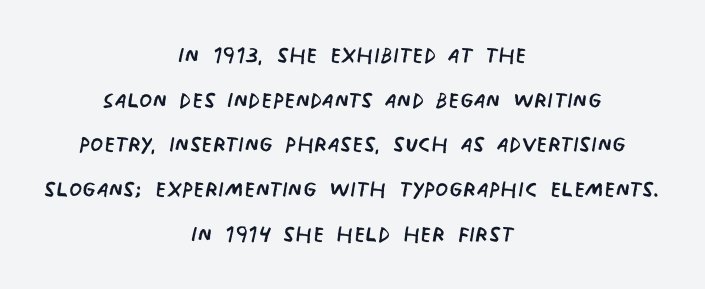
The image shows 30 px regular-weight, condensed sans-serif type; set centered, normal line spacing (1.49x), normal letter spacing, not underlined; low stroke contrast and a large x-height.
